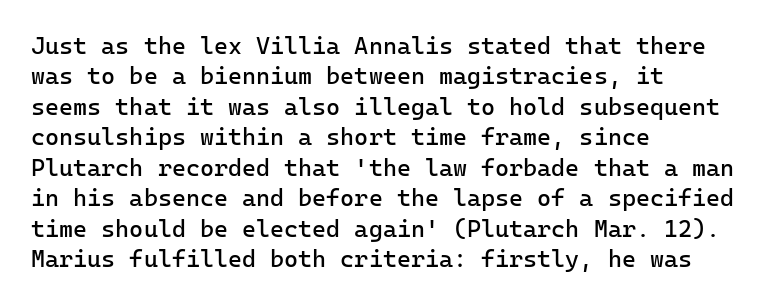
The image shows 24 px text type, upright; set left-aligned, normal line spacing (1.27x), normal letter spacing, not underlined.
